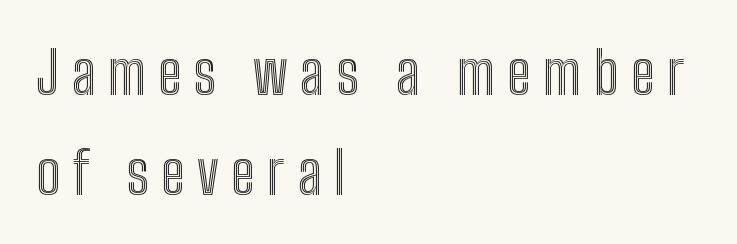
The leading is moderate, giving the passage an even texture. Rule under the text: the space is simply empty. These lines are set flush left with a ragged right edge. The letters advance in unequal steps, a hallmark of proportional type.
